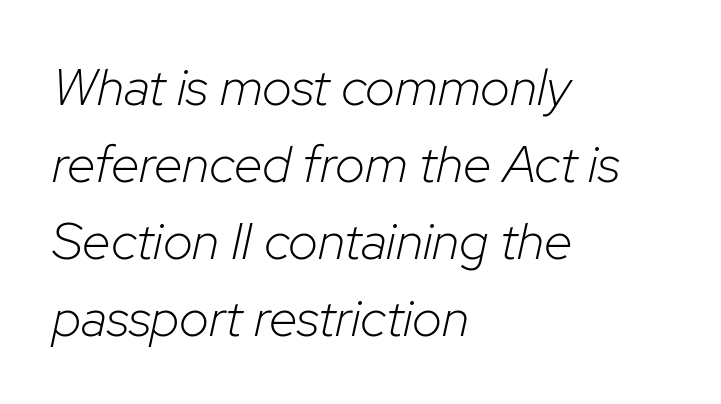
{"italic": "yes", "lean": "right", "slant_degrees": 12, "bold": "no", "weight": "light", "width": "normal", "stroke_contrast": "low", "x_height": "medium", "monospaced": "no", "underline": "no", "align": "left", "line_spacing": "normal", "line_spacing_ratio": 1.48, "letter_spacing": "normal", "letter_spacing_em": 0.0, "glyph_px": 52}
